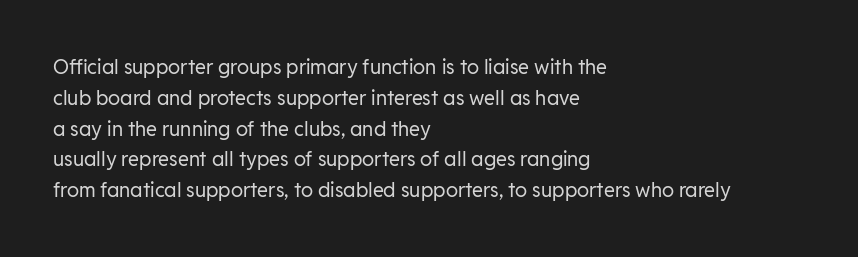
The image shows 20 px text type, upright; set left-aligned, normal line spacing (1.54x), normal letter spacing, not underlined.
